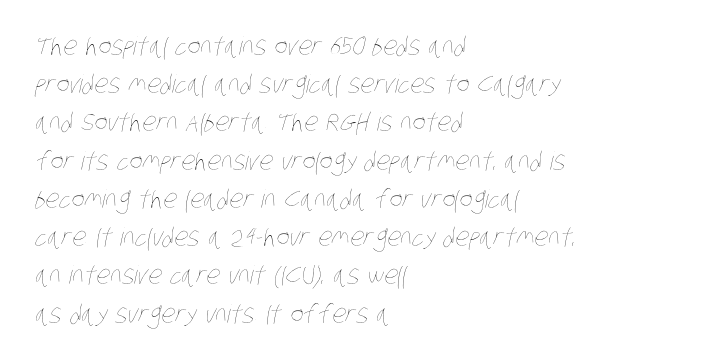
Q: Is the text bold? A: No.
Q: Is the text underlined? A: No.
Q: How is the paragraph aligned? A: Left-aligned.
Q: Is the spacing between letters normal or unusually wide? A: Normal.
Q: Is the spacing between lines tight, normal or loose? A: Normal.
